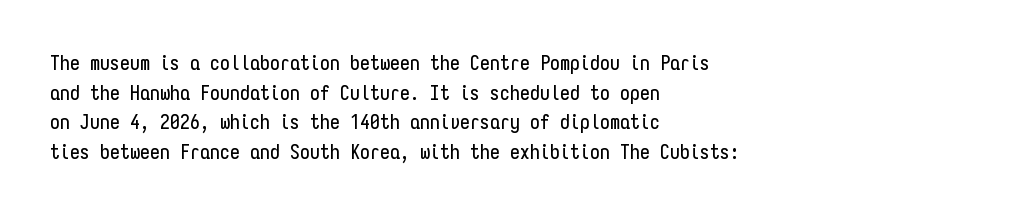
The words here are not underlined. Compared with typical paragraphs, the rows here are spaced about the same. Leftover space on each line is placed entirely after the last word. Students, note that the glyphs here touch the page at normal intervals. Italic: no, the glyphs are upright roman.
